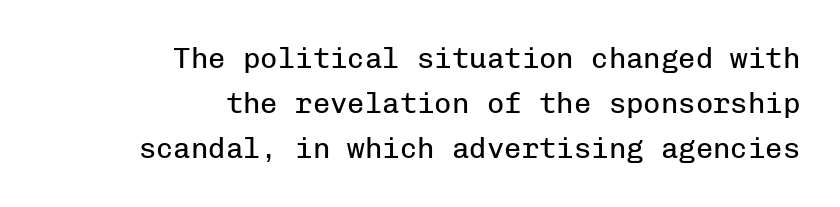
{"serif": "no", "italic": "no", "bold": "no", "weight": "regular", "width": "normal", "stroke_contrast": "low", "x_height": "medium", "monospaced": "yes", "underline": "no", "align": "right", "line_spacing": "normal", "line_spacing_ratio": 1.56, "letter_spacing": "normal", "letter_spacing_em": 0.0, "glyph_px": 29}
